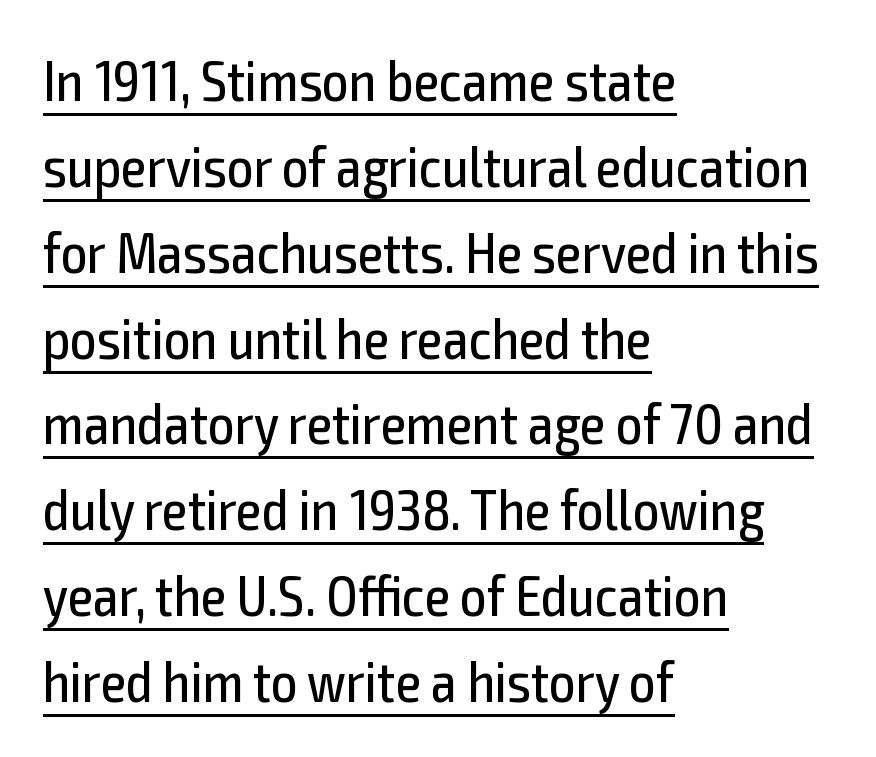
The image shows 58 px regular-weight, condensed sans-serif type, upright; set left-aligned, normal line spacing (1.48x), normal letter spacing, underlined; a medium x-height.
